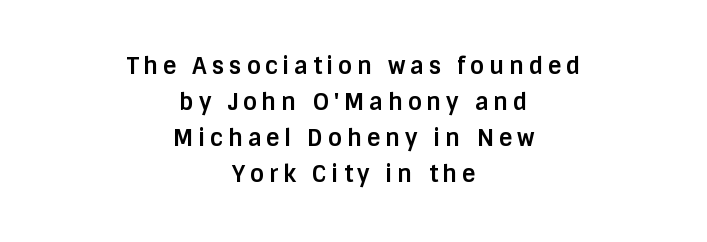
Q: Is the text bold? A: Yes.
Q: Is the text italic (slanted)? A: No, it is upright.
Q: Is the text underlined? A: No.
Q: How is the paragraph aligned? A: Centered.
Q: Is the spacing between letters normal or unusually wide? A: Unusually wide.
Q: Is the spacing between lines tight, normal or loose? A: Normal.
